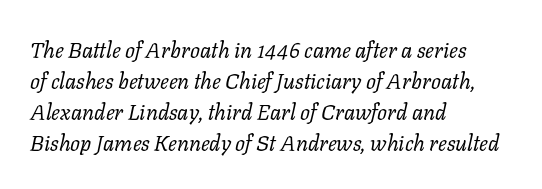
{"italic": "yes", "lean": "right", "slant_degrees": 11, "bold": "no", "underline": "no", "align": "left", "line_spacing": "normal", "line_spacing_ratio": 1.41, "letter_spacing": "normal", "letter_spacing_em": 0.0, "glyph_px": 22}
